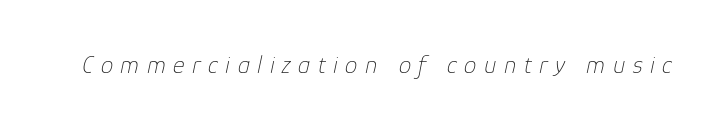
{"italic": "yes", "lean": "right", "slant_degrees": 12, "bold": "no", "underline": "no", "letter_spacing": "wide", "letter_spacing_em": 0.3, "glyph_px": 25}
